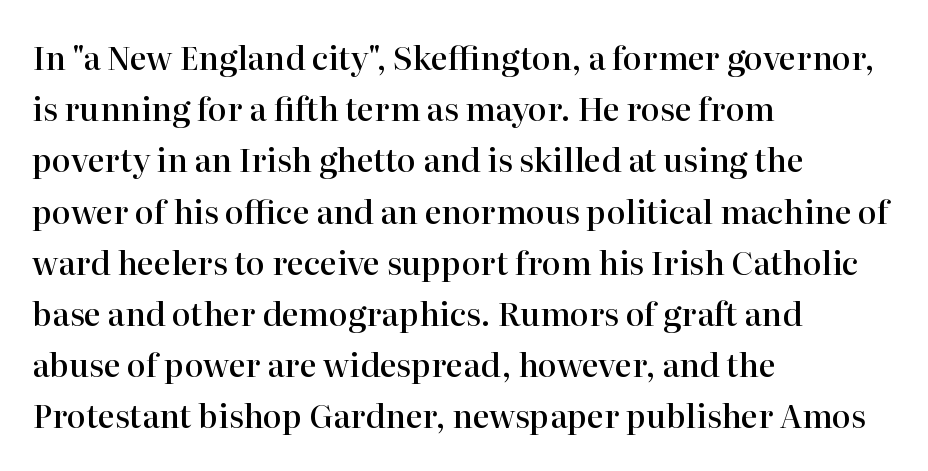
{"serif": "yes", "italic": "no", "bold": "semi", "weight": "semibold", "width": "normal", "stroke_contrast": "high", "x_height": "medium", "monospaced": "no", "underline": "no", "align": "left", "line_spacing": "normal", "line_spacing_ratio": 1.6, "letter_spacing": "normal", "letter_spacing_em": 0.0, "glyph_px": 32}
